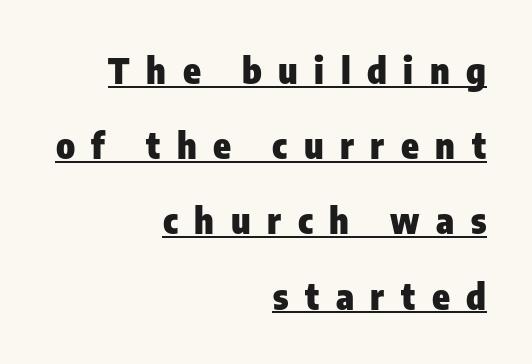
The image shows 36 px heavy, condensed sans-serif type, upright; set right-aligned, loose line spacing (2.09x), unusually wide letter spacing (+0.46 em), underlined; low stroke contrast and a medium x-height.
